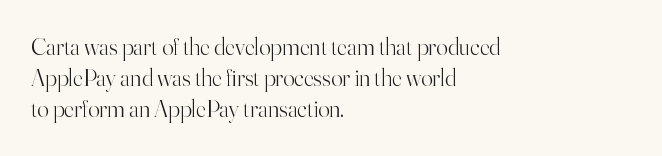
The image shows 24 px text type, upright; set left-aligned, normal line spacing (1.3x), normal letter spacing, not underlined.
